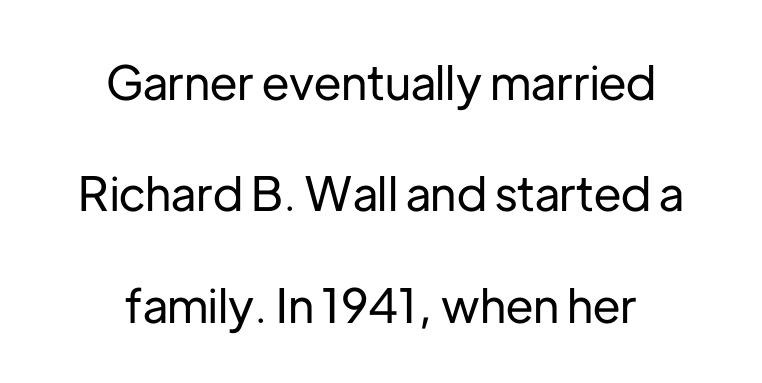
You can tell from the bare stems that sans-serif type was used. The space beneath each line is pristine and unruled. You can tell it's not italic because the verticals are truly vertical. This sample trades compactness for vertical openness between lines. Spacing verdict: proportional, widths tailored to each character.
